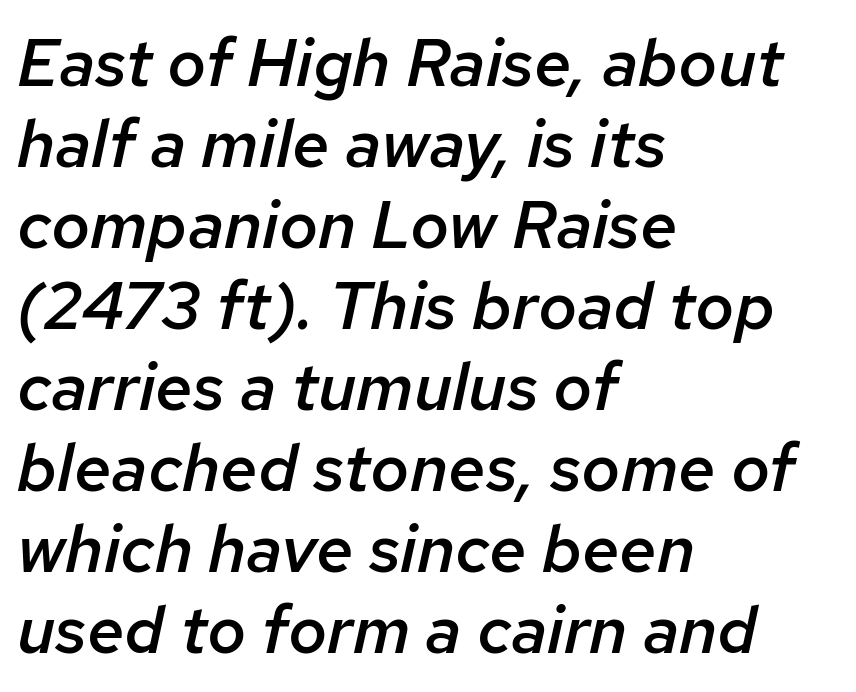
Looks like regular typesetting: each glyph gets only the width it needs. Where is the straight margin? On the left. A fair bit of extra ink — the face is semibold, not bold. Slant detected: the letters are inclined. Characters follow at the spacing the type designer built in.
